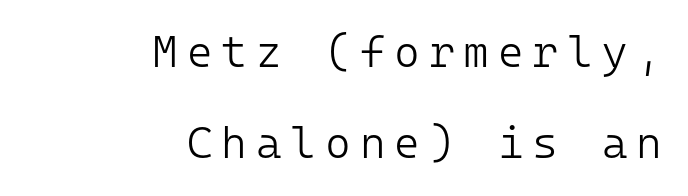
Q: Is the text bold? A: No.
Q: Is the text italic (slanted)? A: No, it is upright.
Q: Is the typeface a serif or a sans-serif typeface? A: Sans-serif.
Q: Is the text underlined? A: No.
Q: How is the paragraph aligned? A: Right-aligned.
Q: Is the spacing between letters normal or unusually wide? A: Unusually wide.
Q: Is the spacing between lines tight, normal or loose? A: Loose.
Q: Width (condensed, normal, or wide)? A: Normal.
Q: Stroke contrast? A: Low.
Q: x-height? A: Medium.
Q: Monospaced? A: Yes.
